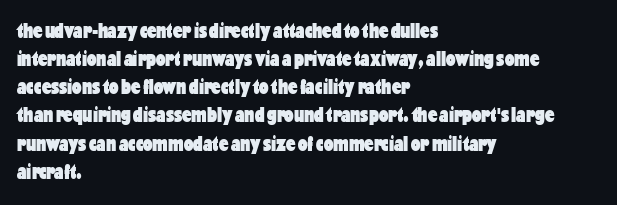
Q: Is the text bold? A: Yes.
Q: Is the text italic (slanted)? A: No, it is upright.
Q: Is the text underlined? A: No.
Q: How is the paragraph aligned? A: Left-aligned.
Q: Is the spacing between letters normal or unusually wide? A: Normal.
Q: Is the spacing between lines tight, normal or loose? A: Normal.
